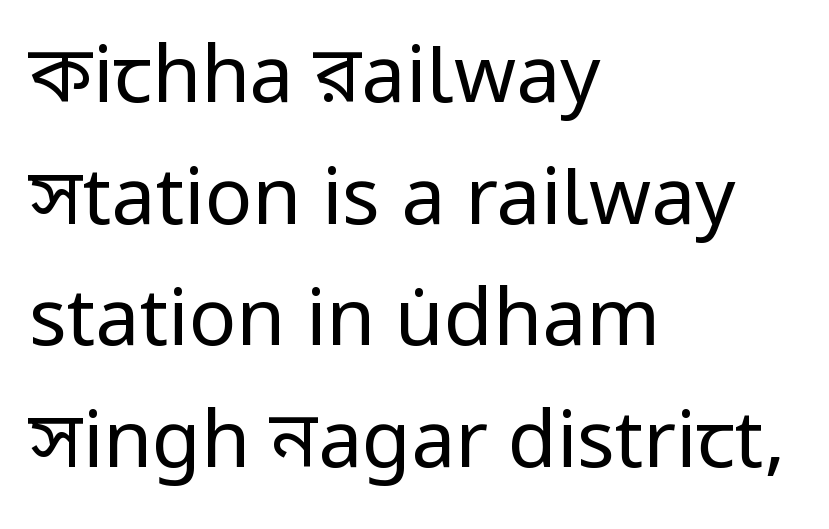
In terms of posture, this sample is upright. These glyphs show unthickened strokes, regular width or finer. The tracking reads as untouched default to a designer's eye. Is this a fixed-width face? No — the glyphs have proportional, varying widths. The passage shown stacks its lines at a standard gap.
